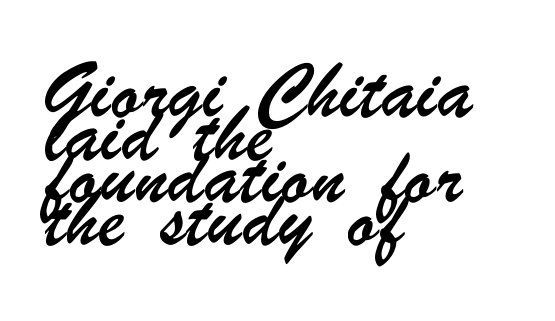
Q: Is the typeface a serif or a sans-serif typeface? A: Sans-serif.
Q: Is the text underlined? A: No.
Q: How is the paragraph aligned? A: Left-aligned.
Q: Is the spacing between letters normal or unusually wide? A: Normal.
Q: Width (condensed, normal, or wide)? A: Condensed.
Q: Stroke contrast? A: Low.
Q: x-height? A: Small.
Q: Monospaced? A: No.
